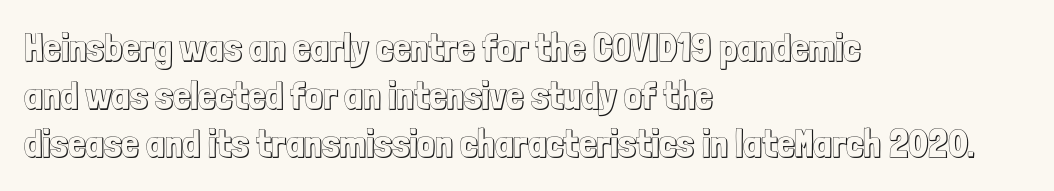
The image shows 39 px condensed type, upright; set left-aligned, line spacing 1.23x, normal letter spacing, not underlined; a medium x-height.
